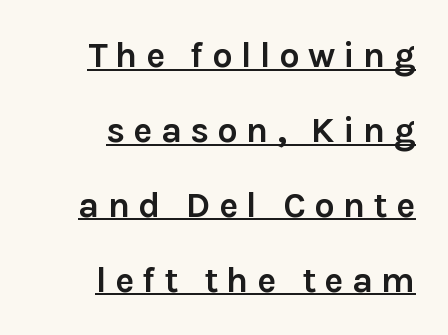
Q: Is the text bold? A: Yes.
Q: Is the text italic (slanted)? A: No, it is upright.
Q: Is the typeface a serif or a sans-serif typeface? A: Sans-serif.
Q: Is the text underlined? A: Yes.
Q: How is the paragraph aligned? A: Right-aligned.
Q: Is the spacing between letters normal or unusually wide? A: Unusually wide.
Q: Is the spacing between lines tight, normal or loose? A: Loose.
Q: Width (condensed, normal, or wide)? A: Normal.
Q: Stroke contrast? A: Low.
Q: x-height? A: Medium.
Q: Monospaced? A: No.
